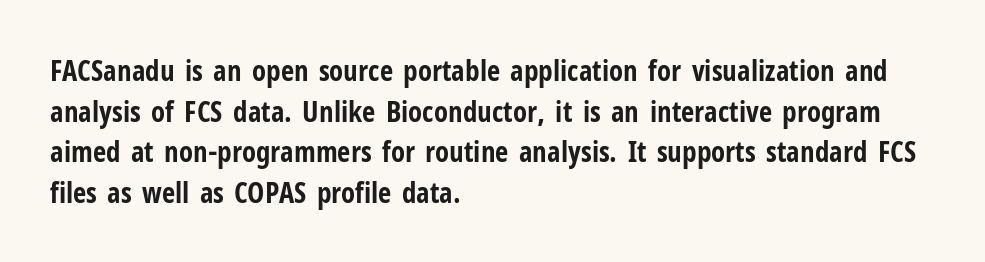
In terms of posture, this sample is upright. Anything drawn beneath the words? Only blank space. These lines are rendered in a variable-pitch font. The designer went with a sans here, leaving each stem footless. The rag falls on the right side of this text block. Does the leading feel generous? No, just average.
